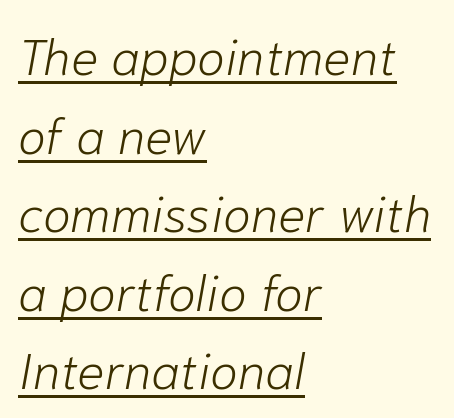
Q: Is the text bold? A: No.
Q: Is the text italic (slanted)? A: Yes, it leans right by about 10 degrees.
Q: Is the text underlined? A: Yes.
Q: How is the paragraph aligned? A: Left-aligned.
Q: Is the spacing between letters normal or unusually wide? A: Normal.
Q: Is the spacing between lines tight, normal or loose? A: Normal.
Q: Width (condensed, normal, or wide)? A: Normal.
Q: Stroke contrast? A: Low.
Q: x-height? A: Medium.
Q: Monospaced? A: No.
